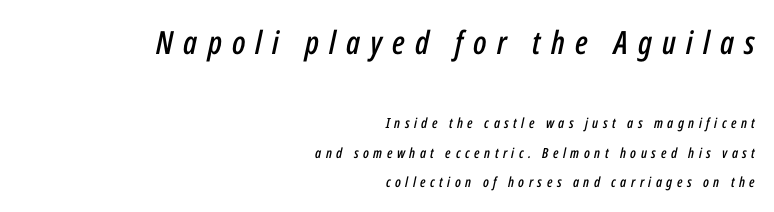
The vertical gap from one line to the next is large. The rendering uses natural spacing where letterforms have individual widths. Notice how the passage keeps a crisp vertical edge on the right only. Honestly, there is no underline to notice here at all. Quick note: italic.
